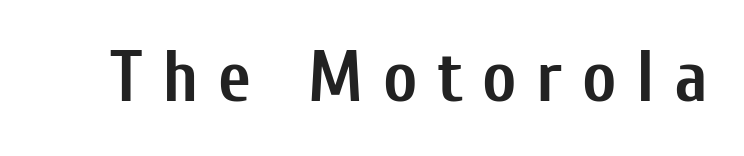
{"serif": "no", "italic": "no", "bold": "yes", "weight": "semibold", "width": "condensed", "stroke_contrast": "low", "x_height": "medium", "monospaced": "no", "underline": "no", "letter_spacing": "wide", "letter_spacing_em": 0.27, "glyph_px": 72}
